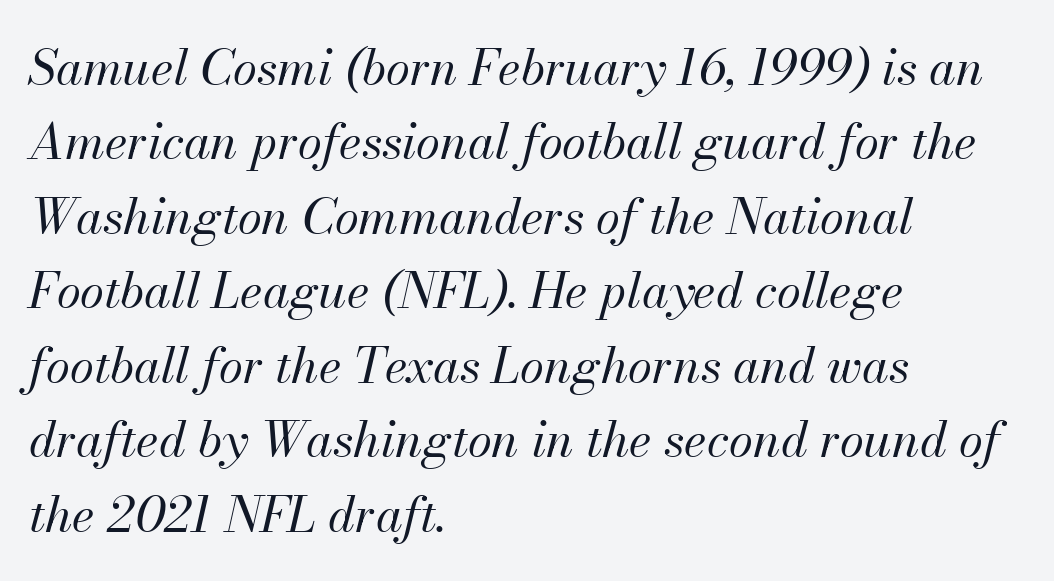
{"italic": "yes", "lean": "right", "slant_degrees": 13, "bold": "no", "weight": "regular", "width": "normal", "stroke_contrast": "medium", "x_height": "small", "monospaced": "no", "underline": "no", "align": "left", "line_spacing": "normal", "line_spacing_ratio": 1.52, "letter_spacing": "normal", "letter_spacing_em": 0.0, "glyph_px": 49}
